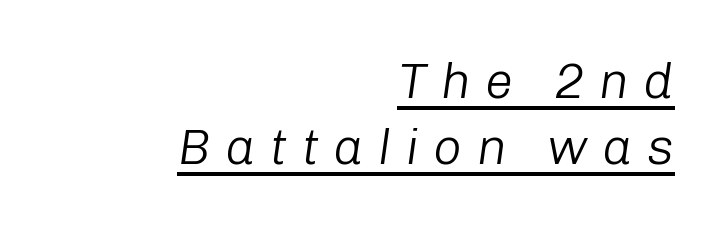
The image shows 50 px light type, italic (leaning right); set right-aligned, normal line spacing (1.33x), unusually wide letter spacing (+0.29 em), underlined; low stroke contrast and a medium x-height.
